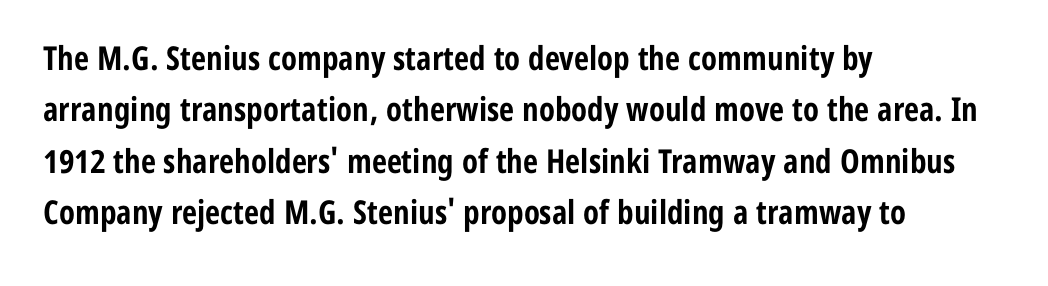
Q: Is the text bold? A: Yes.
Q: Is the text italic (slanted)? A: No, it is upright.
Q: Is the typeface a serif or a sans-serif typeface? A: Sans-serif.
Q: Is the text underlined? A: No.
Q: How is the paragraph aligned? A: Left-aligned.
Q: Is the spacing between letters normal or unusually wide? A: Normal.
Q: Is the spacing between lines tight, normal or loose? A: Normal.
Q: Width (condensed, normal, or wide)? A: Condensed.
Q: Stroke contrast? A: Low.
Q: x-height? A: Medium.
Q: Monospaced? A: No.
